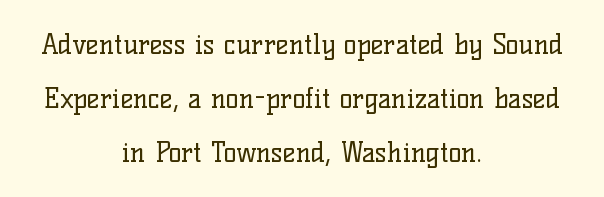
Descender tails drop into unmarked territory. The line-height multiplier appears high, well above default. Stems and bowls with no extra thickness — not bold. Spacing between characters is what you'd get straight out of the box. This sample uses an upright cut, with every glyph sitting square on the baseline.
